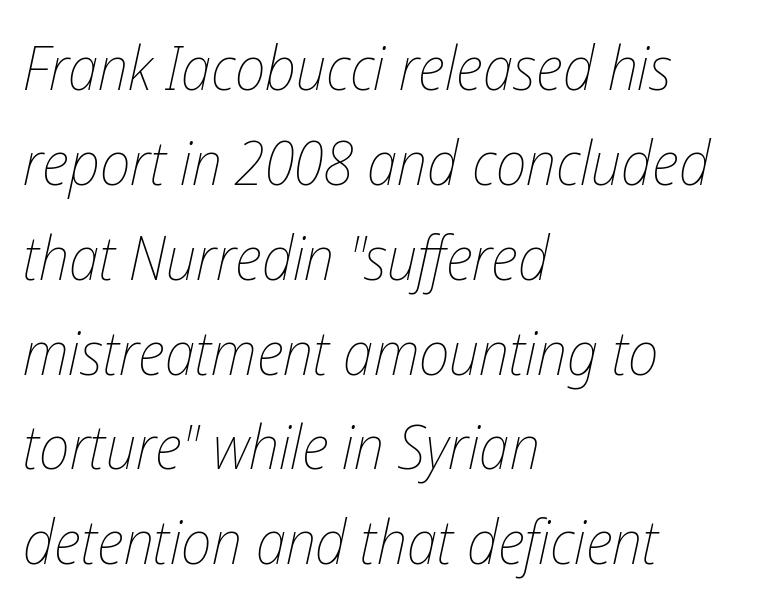
Q: Is the text bold? A: No.
Q: Is the text italic (slanted)? A: Yes, it leans right by about 12 degrees.
Q: Is the text underlined? A: No.
Q: How is the paragraph aligned? A: Left-aligned.
Q: Is the spacing between letters normal or unusually wide? A: Normal.
Q: Is the spacing between lines tight, normal or loose? A: Normal.
Q: Width (condensed, normal, or wide)? A: Condensed.
Q: Stroke contrast? A: Low.
Q: x-height? A: Medium.
Q: Monospaced? A: No.
